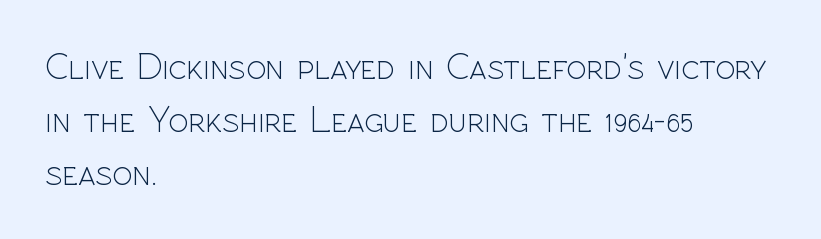
Q: Is the text bold? A: No.
Q: Is the text italic (slanted)? A: No, it is upright.
Q: Is the typeface a serif or a sans-serif typeface? A: Sans-serif.
Q: Is the text underlined? A: No.
Q: How is the paragraph aligned? A: Left-aligned.
Q: Is the spacing between letters normal or unusually wide? A: Normal.
Q: Is the spacing between lines tight, normal or loose? A: Normal.
Q: Width (condensed, normal, or wide)? A: Normal.
Q: x-height? A: Medium.
Q: Monospaced? A: No.
